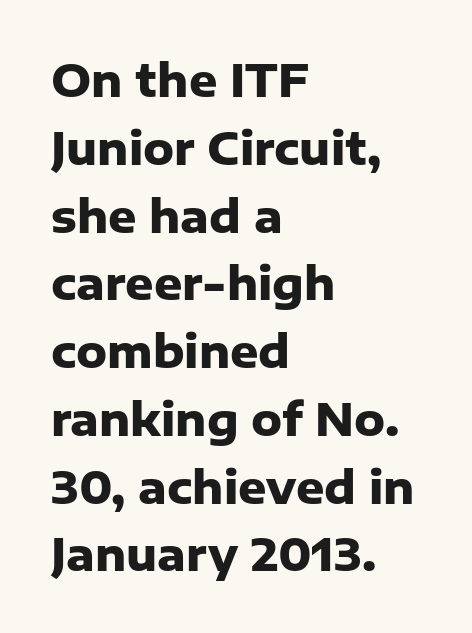
The image shows 44 px heavy sans-serif type, upright; set left-aligned, normal line spacing (1.54x), normal letter spacing, not underlined; low stroke contrast and a medium x-height.
